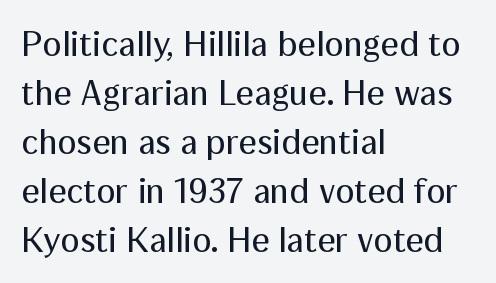
Q: Is the text bold? A: No.
Q: Is the text italic (slanted)? A: No, it is upright.
Q: Is the typeface a serif or a sans-serif typeface? A: Sans-serif.
Q: Is the text underlined? A: No.
Q: How is the paragraph aligned? A: Left-aligned.
Q: Is the spacing between letters normal or unusually wide? A: Normal.
Q: Is the spacing between lines tight, normal or loose? A: Normal.
Q: Width (condensed, normal, or wide)? A: Normal.
Q: Stroke contrast? A: Medium.
Q: x-height? A: Medium.
Q: Monospaced? A: No.
